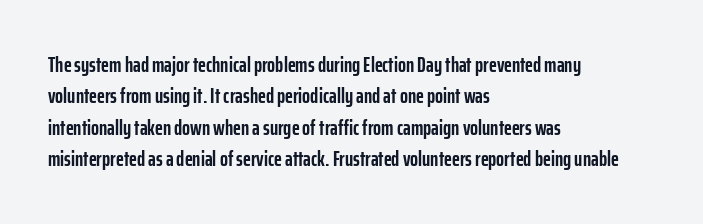
The image shows 21 px bold type, upright; set left-aligned, normal line spacing (1.49x), normal letter spacing, not underlined.
